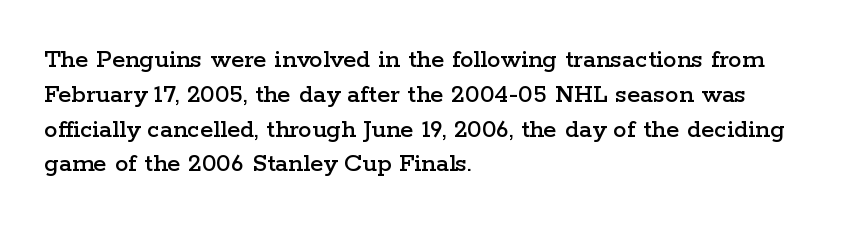
{"italic": "no", "underline": "no", "align": "left", "line_spacing": "normal", "line_spacing_ratio": 1.29, "letter_spacing": "normal", "letter_spacing_em": 0.0, "glyph_px": 27}
